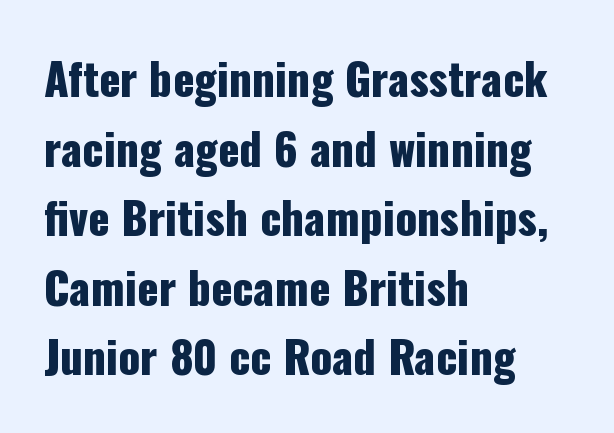
Q: Is the text italic (slanted)? A: No, it is upright.
Q: Is the typeface a serif or a sans-serif typeface? A: Sans-serif.
Q: Is the text underlined? A: No.
Q: How is the paragraph aligned? A: Left-aligned.
Q: Is the spacing between letters normal or unusually wide? A: Normal.
Q: Is the spacing between lines tight, normal or loose? A: Normal.
Q: Width (condensed, normal, or wide)? A: Condensed.
Q: Stroke contrast? A: Low.
Q: x-height? A: Medium.
Q: Monospaced? A: No.
